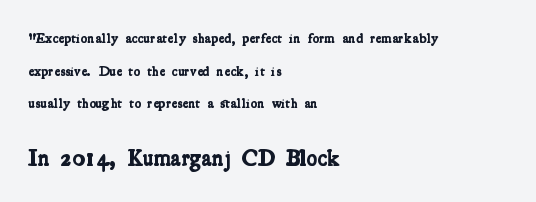
The image shows 22 px bold type; set left-aligned, loose line spacing (2.33x), normal letter spacing, not underlined; the second (bottom) block is 1.57x larger.
